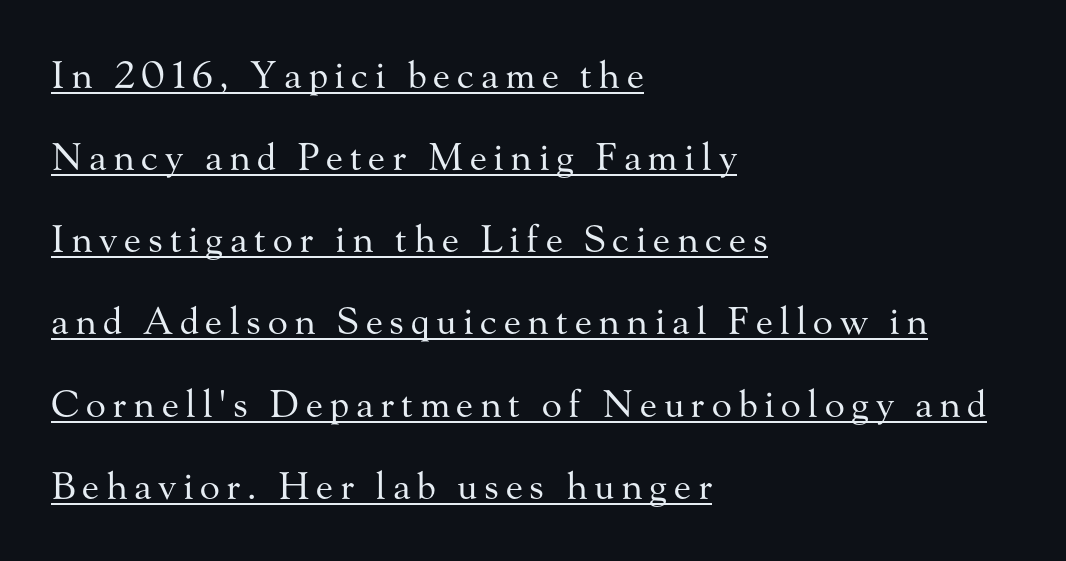
Q: Is the text bold? A: No.
Q: Is the text italic (slanted)? A: No, it is upright.
Q: Is the typeface a serif or a sans-serif typeface? A: Serif.
Q: Is the text underlined? A: Yes.
Q: How is the paragraph aligned? A: Left-aligned.
Q: Is the spacing between lines tight, normal or loose? A: Loose.
Q: Width (condensed, normal, or wide)? A: Normal.
Q: Stroke contrast? A: Medium.
Q: x-height? A: Small.
Q: Monospaced? A: No.
